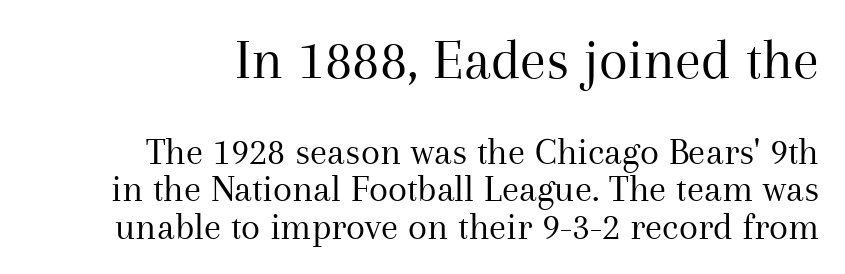
The image shows 59 px regular-weight serif type, upright; set right-aligned, tight line spacing (0.96x), normal letter spacing, not underlined; the first (top) block is 1.51x larger; medium stroke contrast and a medium x-height.
